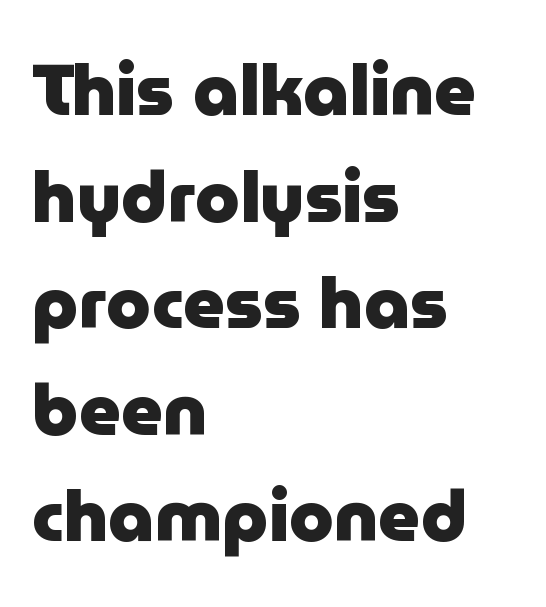
Q: Is the text bold? A: Yes.
Q: Is the text italic (slanted)? A: No, it is upright.
Q: Is the typeface a serif or a sans-serif typeface? A: Sans-serif.
Q: Is the text underlined? A: No.
Q: How is the paragraph aligned? A: Left-aligned.
Q: Is the spacing between letters normal or unusually wide? A: Normal.
Q: Is the spacing between lines tight, normal or loose? A: Normal.
Q: Width (condensed, normal, or wide)? A: Normal.
Q: Stroke contrast? A: Low.
Q: x-height? A: Medium.
Q: Monospaced? A: No.
